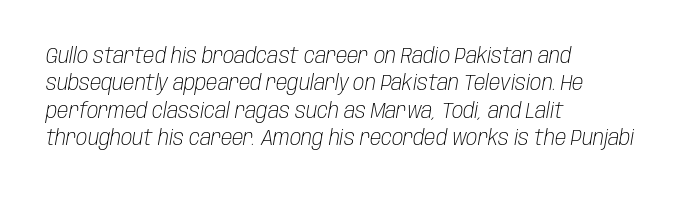
{"italic": "yes", "lean": "right", "slant_degrees": 10, "bold": "no", "underline": "no", "align": "left", "line_spacing": "normal", "line_spacing_ratio": 1.3, "letter_spacing": "normal", "letter_spacing_em": 0.0, "glyph_px": 21}
